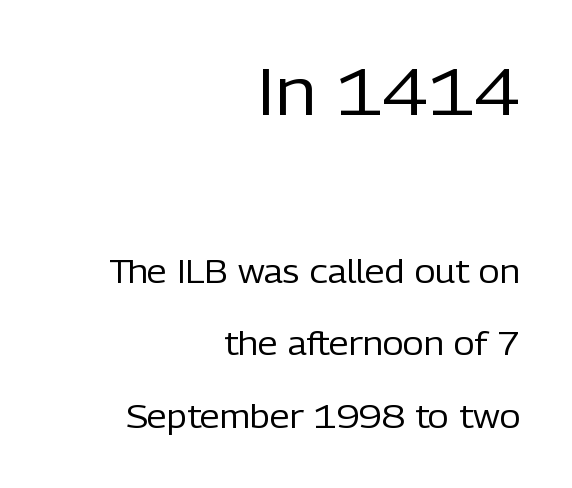
Character size in the leading block exceeds that of the trailing block. Heft: none added — not bold. Note: no serifs on the glyphs. The lettering stays uniformly vertical, giving the passage a roman look. Underlining? Definitely not there. You could not count columns in this text — the font is proportionally spaced.
